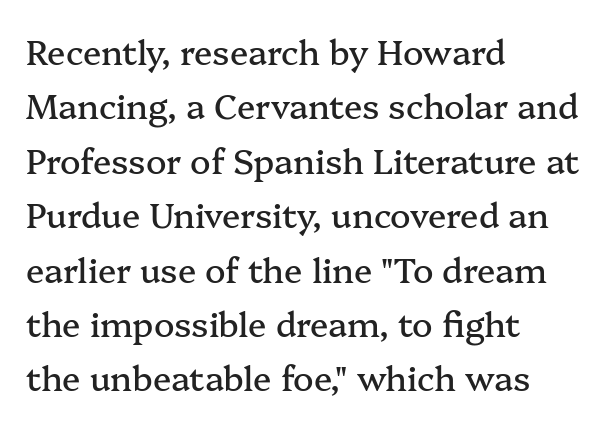
The image shows 34 px serif type, upright; set left-aligned, normal line spacing (1.6x), normal letter spacing, not underlined; medium stroke contrast and a medium x-height.
